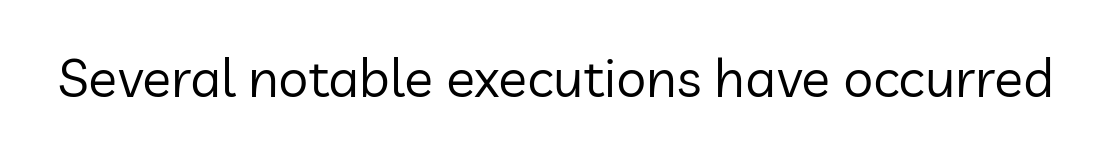
The image shows 54 px regular-weight sans-serif type, upright; set normal letter spacing, not underlined; low stroke contrast and a medium x-height.
